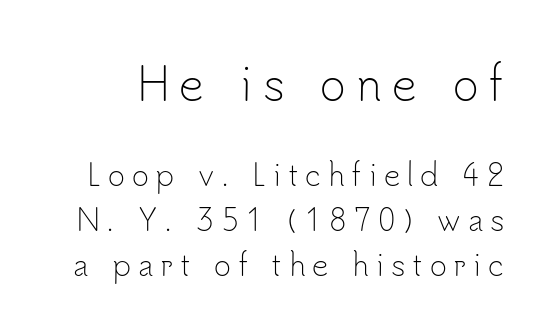
The image shows 44 px light sans-serif type, upright; set normal line spacing (1.55x), unusually wide letter spacing (+0.24 em), not underlined; the first (top) block is 1.52x larger; low stroke contrast and a small x-height.
